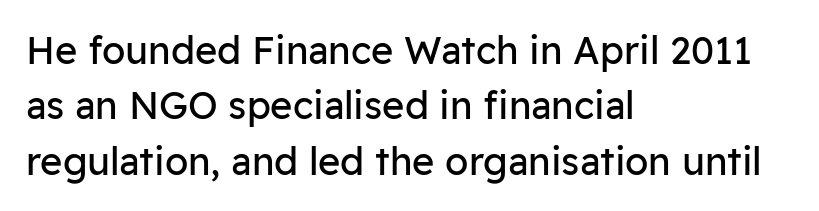
No letter is thick-stroked: the sample isn't bold. Unlike a traditional serif, this face leaves its strokes unadorned. The rendering uses natural spacing where letterforms have individual widths. Underline: absent. Tall strokes in this sample are plumb rather than angled.
